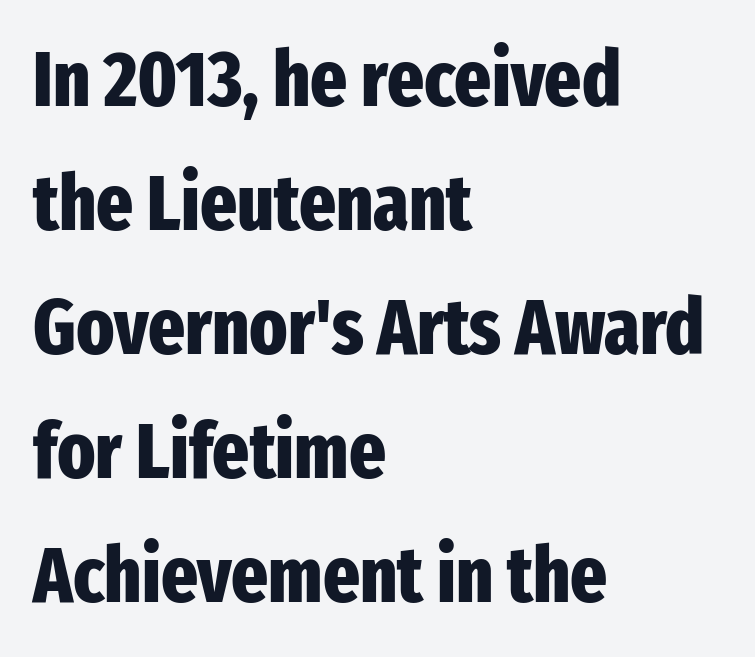
Q: Is the text bold? A: Yes.
Q: Is the text italic (slanted)? A: No, it is upright.
Q: Is the typeface a serif or a sans-serif typeface? A: Sans-serif.
Q: Is the text underlined? A: No.
Q: How is the paragraph aligned? A: Left-aligned.
Q: Is the spacing between letters normal or unusually wide? A: Normal.
Q: Is the spacing between lines tight, normal or loose? A: Normal.
Q: Width (condensed, normal, or wide)? A: Condensed.
Q: Stroke contrast? A: Low.
Q: x-height? A: Medium.
Q: Monospaced? A: No.
